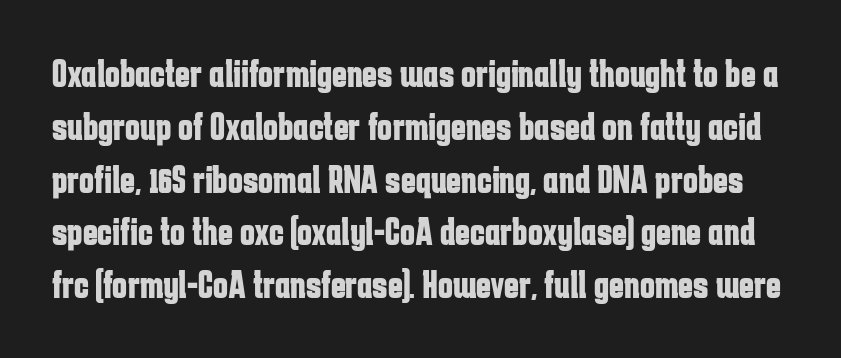
Unlike a traditional serif, this face leaves its strokes unadorned. This is roman type, the default non-slanted kind. What stands out about the letter spacing? Nothing — it is the standard amount. Evenly set lines give the paragraph a standard silhouette. The sample has been set heavy, in full bold.
